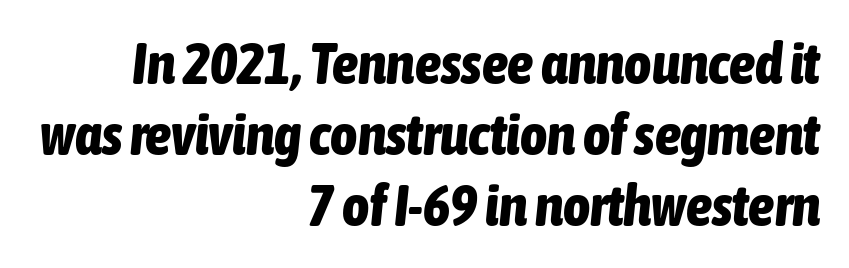
{"italic": "yes", "lean": "right", "slant_degrees": 6, "bold": "yes", "weight": "bold", "width": "condensed", "stroke_contrast": "low", "x_height": "medium", "monospaced": "no", "underline": "no", "align": "right", "line_spacing_ratio": 1.22, "letter_spacing": "normal", "letter_spacing_em": 0.0, "glyph_px": 58}
